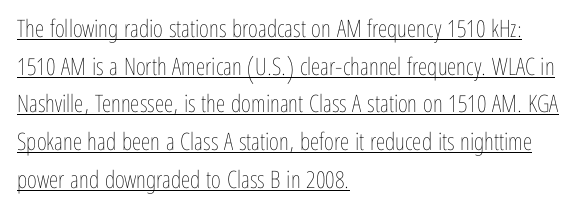
{"italic": "no", "bold": "no", "underline": "yes", "align": "left", "line_spacing": "normal", "line_spacing_ratio": 1.57, "letter_spacing": "normal", "letter_spacing_em": 0.0, "glyph_px": 24}
